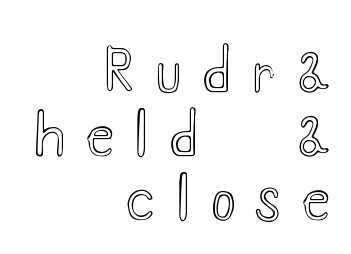
Varying glyph widths throughout — classic text-font behaviour. Cramped leading. A student would call this right alignment; a typographer would say flush right, rag left. Short note: letters widely spaced. The lettering stays uniformly vertical, giving the passage a roman look. Descender tails drop into unmarked territory.
